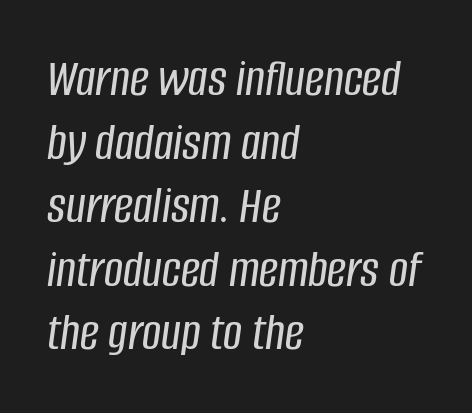
The image shows 53 px condensed type, italic (leaning right); set left-aligned, line spacing 1.2x, normal letter spacing, not underlined; low stroke contrast and a large x-height.
